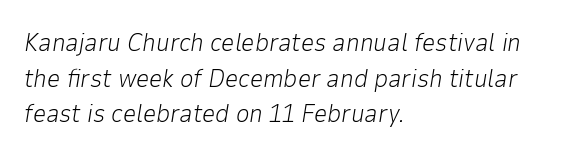
The image shows 26 px text type, italic (leaning right); set left-aligned, normal line spacing (1.37x), normal letter spacing, not underlined.
